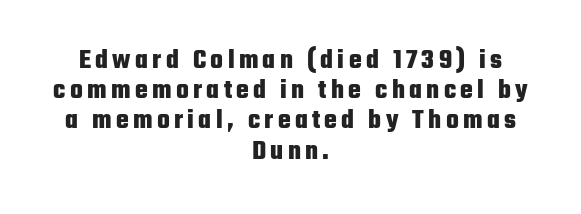
{"italic": "no", "bold": "yes", "underline": "no", "align": "center", "line_spacing": "tight", "line_spacing_ratio": 1.12, "glyph_px": 27}
